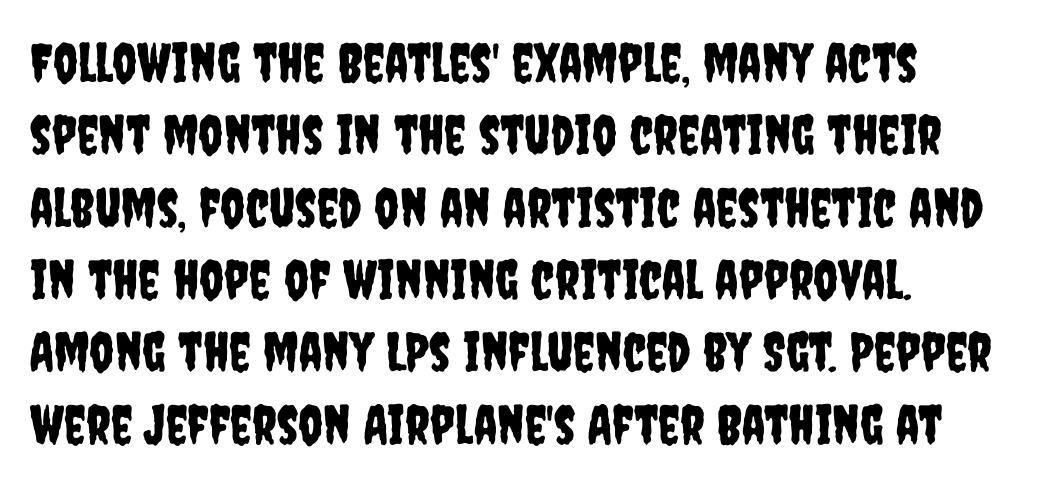
Q: Is the text italic (slanted)? A: No, it is upright.
Q: Is the typeface a serif or a sans-serif typeface? A: Sans-serif.
Q: Is the text underlined? A: No.
Q: How is the paragraph aligned? A: Left-aligned.
Q: Is the spacing between letters normal or unusually wide? A: Normal.
Q: Is the spacing between lines tight, normal or loose? A: Normal.
Q: Width (condensed, normal, or wide)? A: Condensed.
Q: Stroke contrast? A: Low.
Q: x-height? A: Large.
Q: Monospaced? A: No.
